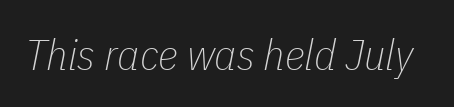
The image shows 43 px thin, condensed type, italic (leaning right); set normal letter spacing, not underlined; low stroke contrast and a medium x-height.
